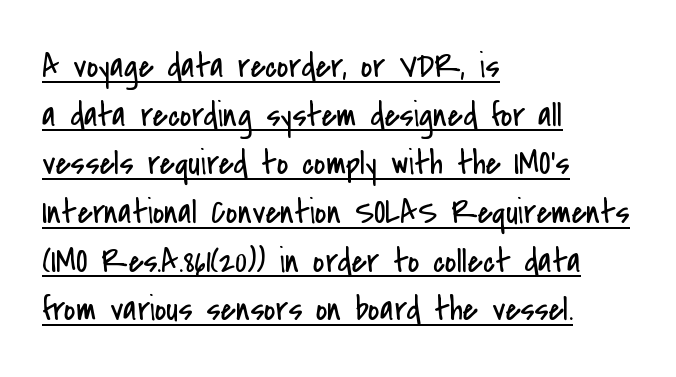
Q: Is the text bold? A: No.
Q: Is the text italic (slanted)? A: No, it is upright.
Q: Is the typeface a serif or a sans-serif typeface? A: Sans-serif.
Q: Is the text underlined? A: Yes.
Q: How is the paragraph aligned? A: Left-aligned.
Q: Is the spacing between letters normal or unusually wide? A: Normal.
Q: Is the spacing between lines tight, normal or loose? A: Normal.
Q: Width (condensed, normal, or wide)? A: Condensed.
Q: Stroke contrast? A: Low.
Q: x-height? A: Small.
Q: Monospaced? A: No.
